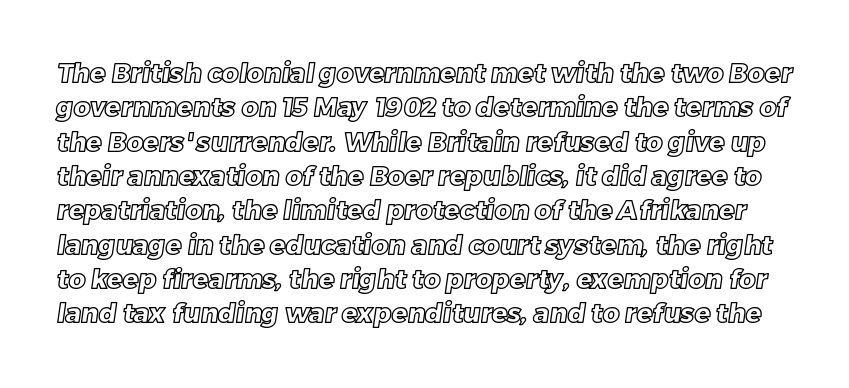
The foot of each line stays bare and open. Spacing between characters is what you'd get straight out of the box. This sample keeps an unexceptional amount of space between lines.
